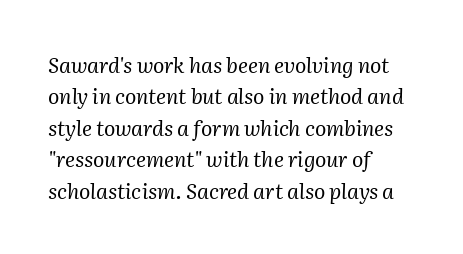
Q: Is the text bold? A: No.
Q: Is the text italic (slanted)? A: Yes, it leans right by about 2 degrees.
Q: Is the text underlined? A: No.
Q: How is the paragraph aligned? A: Left-aligned.
Q: Is the spacing between letters normal or unusually wide? A: Normal.
Q: Is the spacing between lines tight, normal or loose? A: Normal.
